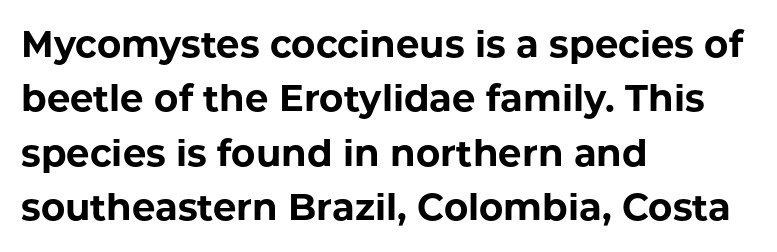
Spacing verdict: proportional, widths tailored to each character. A typesetter would call this zero additional tracking. How heavy is the stroke? Heavy — this is a bold. Compared with a centered layout, this one pins lines to the left instead.
